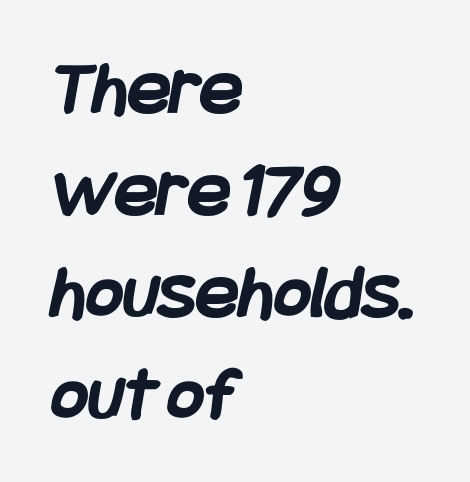
The image shows 79 px semibold, condensed sans-serif type; set left-aligned, normal line spacing (1.29x), normal letter spacing, not underlined; low stroke contrast and a large x-height.
